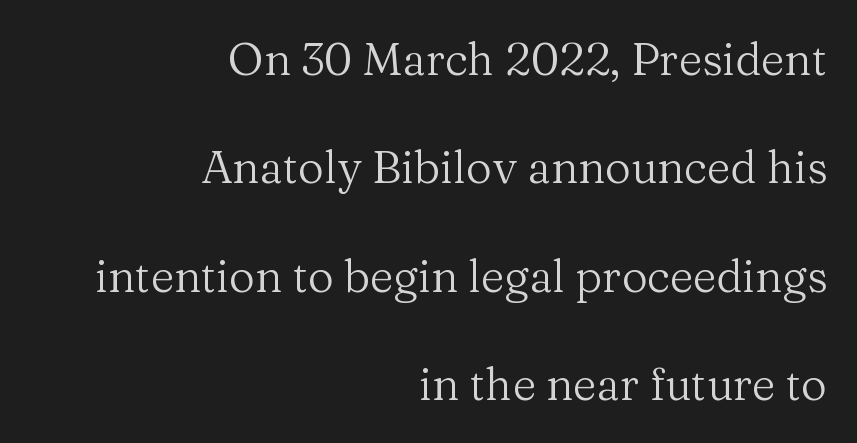
{"serif": "yes", "italic": "no", "bold": "no", "weight": "regular", "width": "normal", "stroke_contrast": "medium", "x_height": "medium", "monospaced": "no", "underline": "no", "align": "right", "line_spacing": "loose", "line_spacing_ratio": 2.41, "letter_spacing": "normal", "letter_spacing_em": 0.0, "glyph_px": 45}
